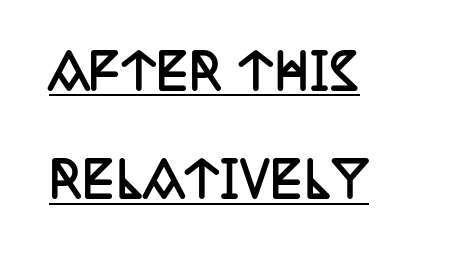
The image shows 48 px semibold, condensed serif type, upright; set left-aligned, loose line spacing (2.26x), normal letter spacing, underlined; low stroke contrast and a large x-height.
